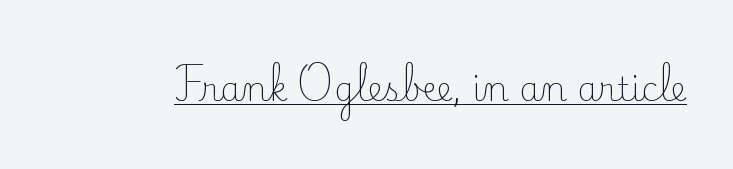
{"serif": "yes", "italic": "no", "bold": "no", "weight": "light", "width": "normal", "stroke_contrast": "low", "x_height": "small", "monospaced": "no", "underline": "yes", "letter_spacing": "normal", "letter_spacing_em": 0.0, "glyph_px": 33}
